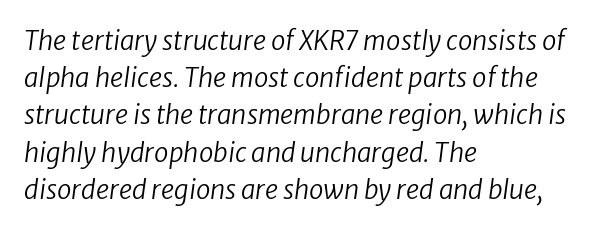
{"bold": "no", "underline": "no", "align": "left", "line_spacing": "normal", "line_spacing_ratio": 1.43, "letter_spacing": "normal", "letter_spacing_em": 0.0, "glyph_px": 26}
